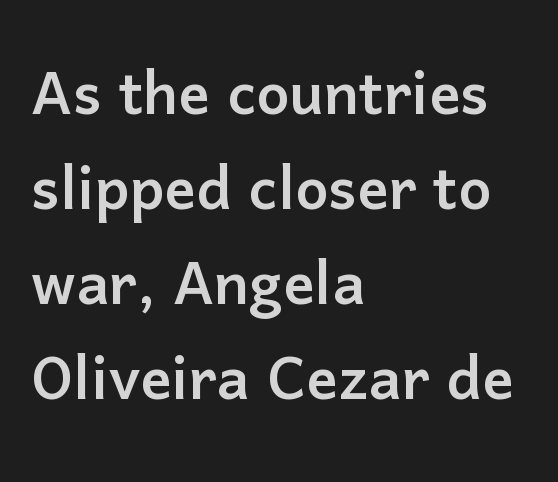
{"serif": "no", "italic": "no", "width": "normal", "stroke_contrast": "low", "x_height": "medium", "monospaced": "no", "underline": "no", "align": "left", "line_spacing_ratio": 1.22, "letter_spacing": "normal", "letter_spacing_em": 0.0, "glyph_px": 78}
